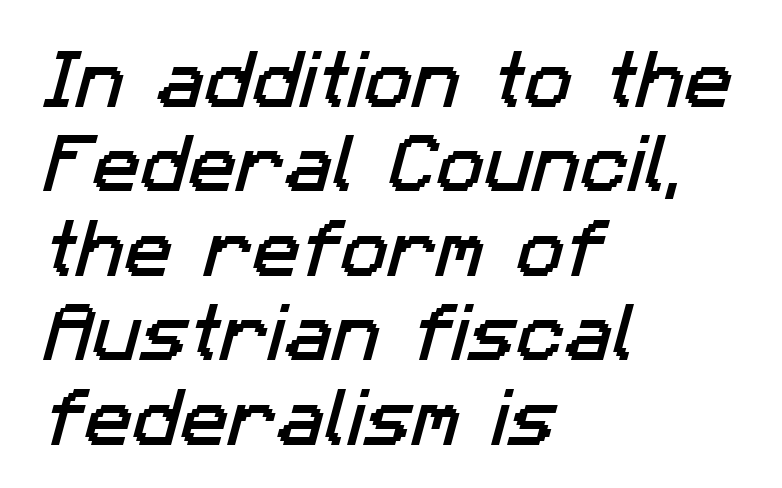
{"serif": "no", "width": "normal", "stroke_contrast": "low", "x_height": "medium", "monospaced": "no", "underline": "no", "align": "left", "line_spacing": "normal", "line_spacing_ratio": 1.32, "letter_spacing": "normal", "letter_spacing_em": 0.0, "glyph_px": 64}
